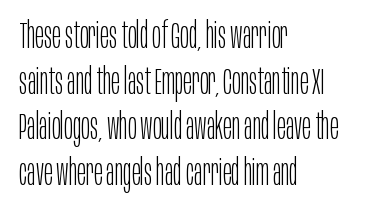
Q: Is the text bold? A: No.
Q: Is the text italic (slanted)? A: No, it is upright.
Q: Is the typeface a serif or a sans-serif typeface? A: Sans-serif.
Q: Is the text underlined? A: No.
Q: How is the paragraph aligned? A: Left-aligned.
Q: Is the spacing between letters normal or unusually wide? A: Normal.
Q: Is the spacing between lines tight, normal or loose? A: Normal.
Q: Width (condensed, normal, or wide)? A: Condensed.
Q: Stroke contrast? A: Low.
Q: x-height? A: Large.
Q: Monospaced? A: No.
